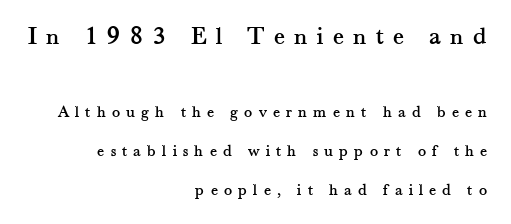
{"italic": "no", "underline": "no", "align": "right", "line_spacing": "loose", "line_spacing_ratio": 2.28, "letter_spacing": "wide", "letter_spacing_em": 0.36, "larger_block": "first", "size_ratio": 1.53, "glyph_px": 26}
